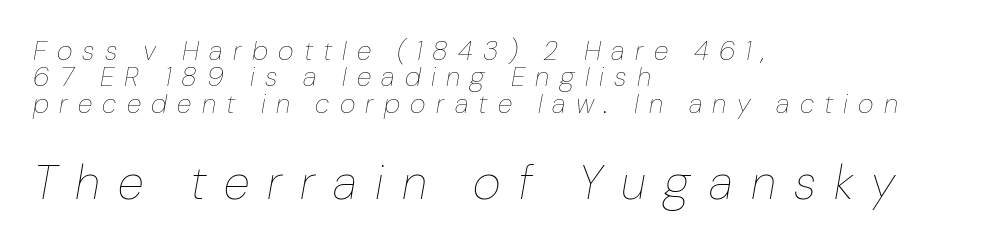
The image shows 48 px thin type, italic (leaning right); set left-aligned, tight line spacing (0.98x), unusually wide letter spacing (+0.38 em), not underlined; the second (bottom) block is 1.78x larger; low stroke contrast and a medium x-height.
